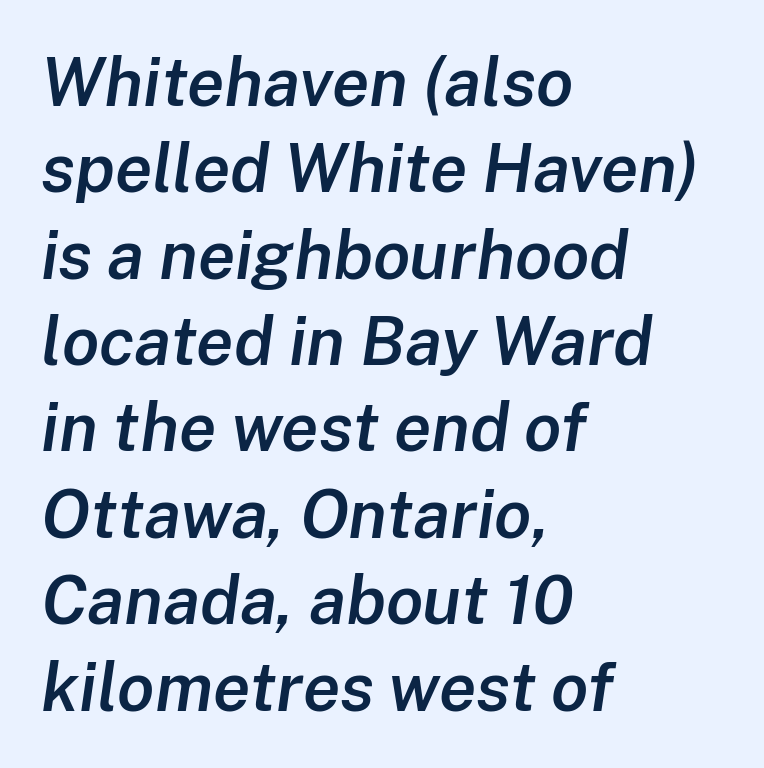
The image shows 68 px semibold type, italic (leaning right); set left-aligned, normal line spacing (1.27x), normal letter spacing, not underlined; low stroke contrast and a medium x-height.
